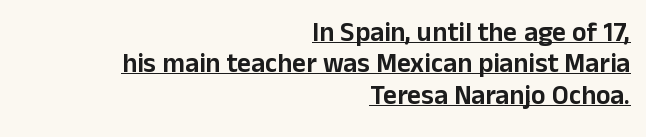
Q: Is the text italic (slanted)? A: No, it is upright.
Q: Is the text underlined? A: Yes.
Q: How is the paragraph aligned? A: Right-aligned.
Q: Is the spacing between letters normal or unusually wide? A: Normal.
